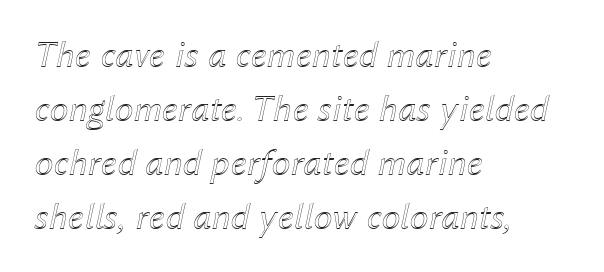
Q: Is the text italic (slanted)? A: Yes, it leans right by about 12 degrees.
Q: Is the text underlined? A: No.
Q: How is the paragraph aligned? A: Left-aligned.
Q: Is the spacing between letters normal or unusually wide? A: Normal.
Q: Is the spacing between lines tight, normal or loose? A: Normal.
Q: Width (condensed, normal, or wide)? A: Normal.
Q: x-height? A: Medium.
Q: Monospaced? A: No.
